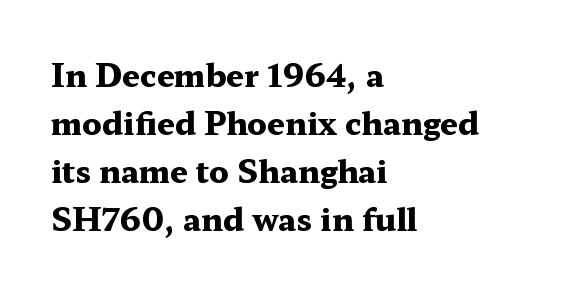
The image shows 31 px heavy, wide serif type, upright; set left-aligned, normal line spacing (1.55x), normal letter spacing, not underlined; medium stroke contrast and a medium x-height.
